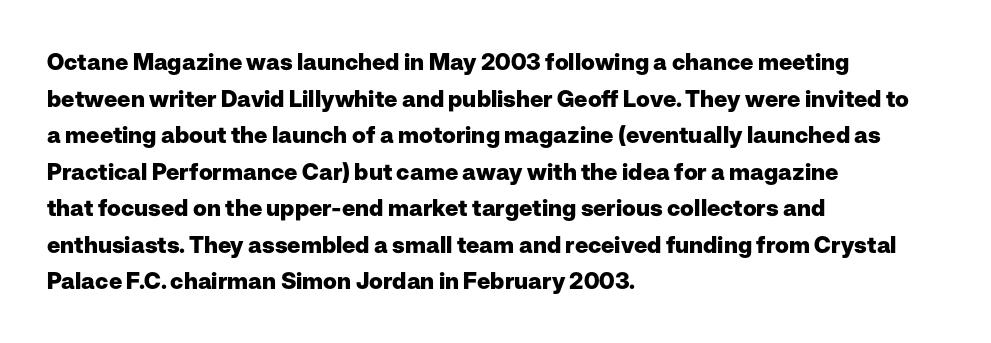
The image shows 23 px bold type, upright; set left-aligned, normal line spacing (1.59x), normal letter spacing, not underlined.
